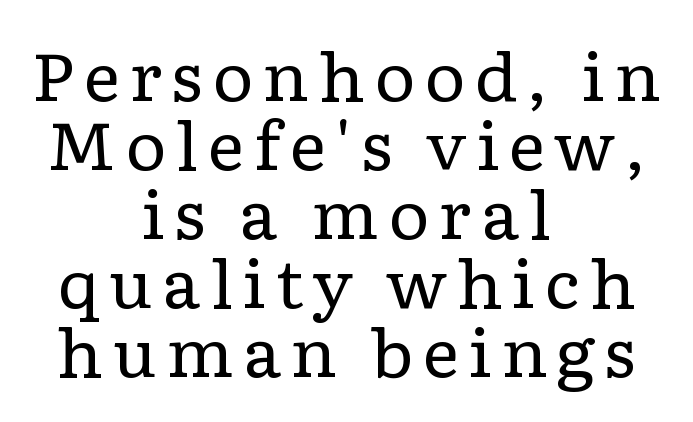
This is serif lettering, the kind often seen in printed books. Neither beginnings nor endings align; midpoints do. Notice how descenders almost collide with the ascenders below — that's tight leading. The space directly below the letters is spotless. Upright lettering throughout.
